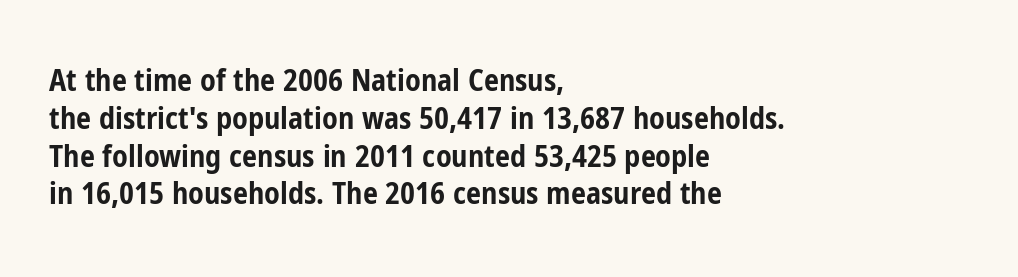
{"serif": "no", "italic": "no", "bold": "yes", "weight": "bold", "width": "condensed", "stroke_contrast": "low", "x_height": "medium", "monospaced": "no", "underline": "no", "align": "left", "line_spacing": "normal", "line_spacing_ratio": 1.26, "letter_spacing": "normal", "letter_spacing_em": 0.0, "glyph_px": 30}
